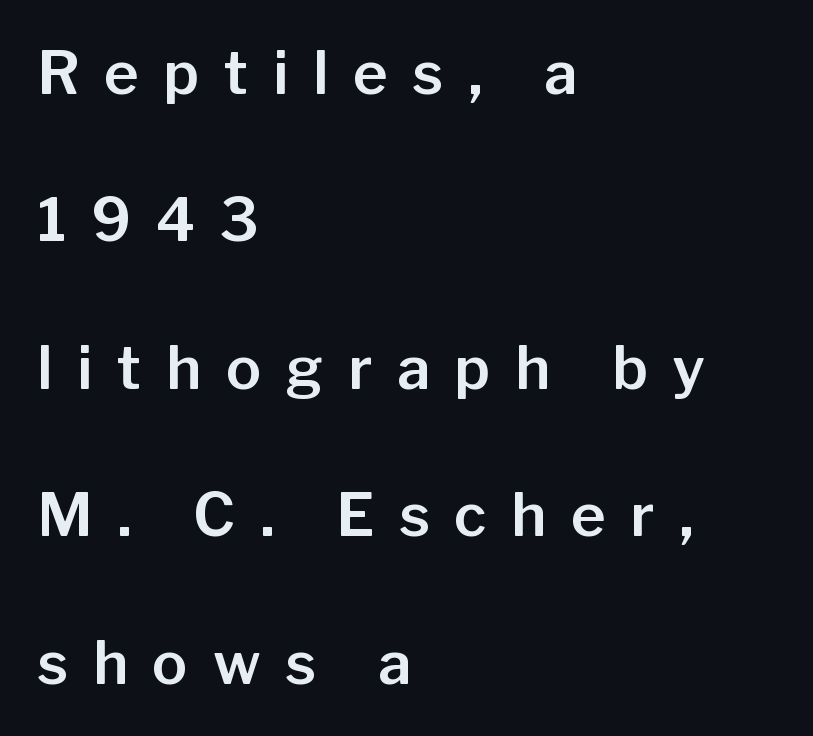
Q: Is the text italic (slanted)? A: No, it is upright.
Q: Is the typeface a serif or a sans-serif typeface? A: Sans-serif.
Q: Is the text underlined? A: No.
Q: How is the paragraph aligned? A: Left-aligned.
Q: Is the spacing between letters normal or unusually wide? A: Unusually wide.
Q: Is the spacing between lines tight, normal or loose? A: Loose.
Q: Width (condensed, normal, or wide)? A: Normal.
Q: Stroke contrast? A: Low.
Q: x-height? A: Medium.
Q: Monospaced? A: No.
